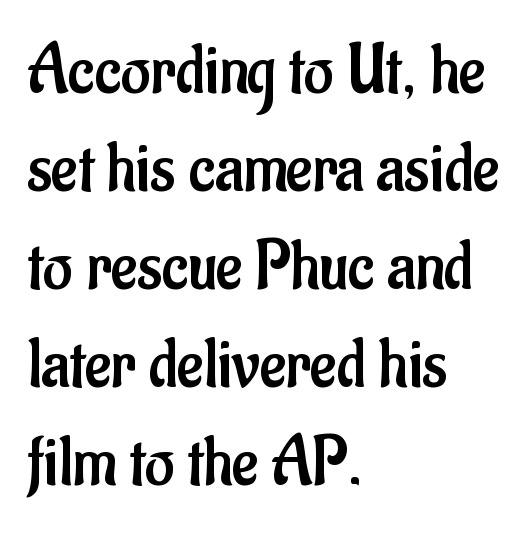
The image shows 71 px regular-weight, condensed sans-serif type, upright; set left-aligned, normal line spacing (1.38x), normal letter spacing, not underlined; low stroke contrast and a small x-height.
